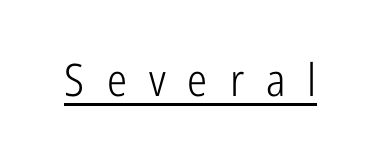
The image shows 45 px light, condensed sans-serif type, upright; set unusually wide letter spacing (+0.49 em), underlined; low stroke contrast and a medium x-height.
